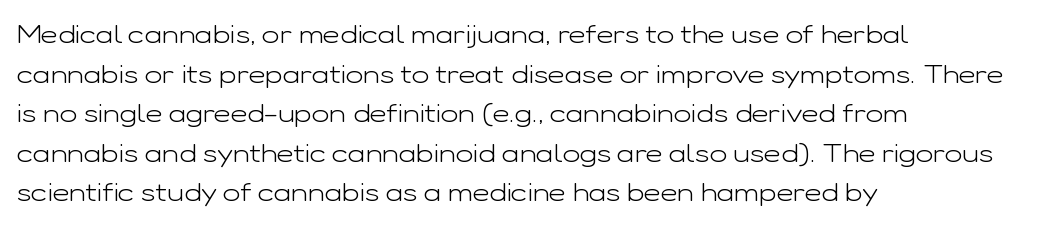
The image shows 26 px text type, upright; set left-aligned, normal line spacing (1.52x), normal letter spacing, not underlined.
